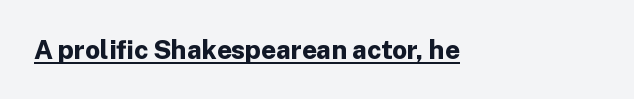
The image shows 26 px bold type, upright; set normal letter spacing, underlined.
